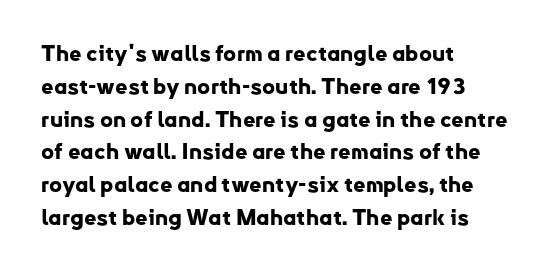
{"italic": "no", "bold": "yes", "underline": "no", "align": "left", "line_spacing": "normal", "line_spacing_ratio": 1.49, "letter_spacing": "normal", "letter_spacing_em": 0.0, "glyph_px": 22}
